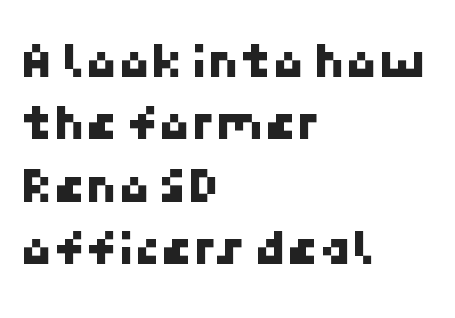
{"serif": "no", "width": "normal", "stroke_contrast": "low", "x_height": "medium", "underline": "no", "align": "left", "line_spacing_ratio": 1.2, "letter_spacing": "normal", "letter_spacing_em": 0.0, "glyph_px": 52}
